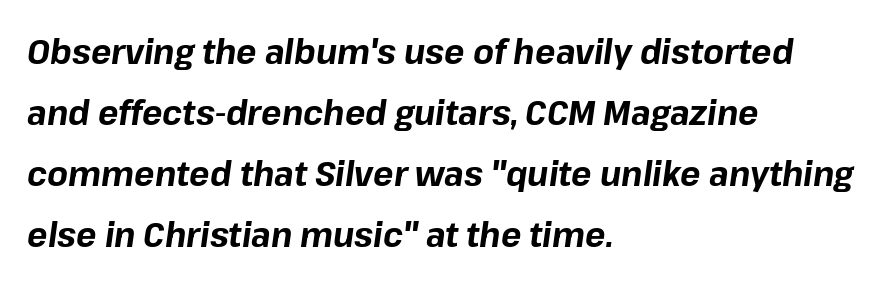
The image shows 34 px bold type, italic (leaning right); set left-aligned, line spacing 1.79x, normal letter spacing, not underlined; low stroke contrast and a medium x-height.
